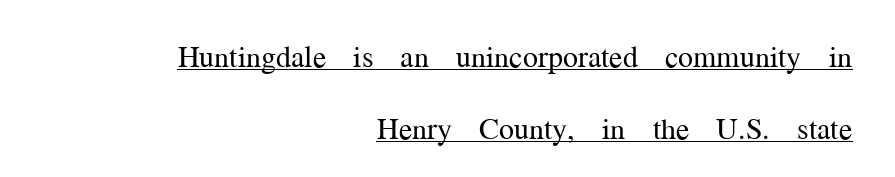
Successive baselines arrive slowly, with a big drop between each. Do the letters lean? They stand straight. Here the designer chose a conventional face with non-uniform glyph widths. Heaviness? Minimal to ordinary, like unemphasized prose. You could call the tracking neutral — neither tight nor loose.
